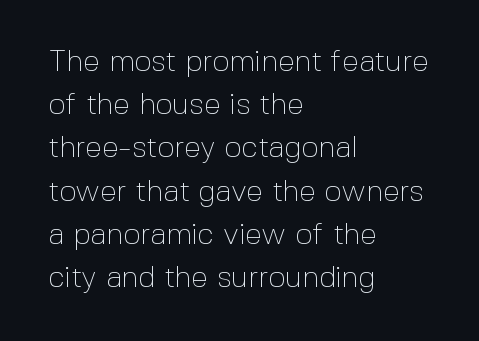
Check the space under the baseline: it is left empty. These lines are set flush left with a ragged right edge. No feet cap the strokes, marking this as sans-serif type. Stroke mass is kept to a normal reading level or below. The passage shown is typed in a proportional face where columns would drift.
